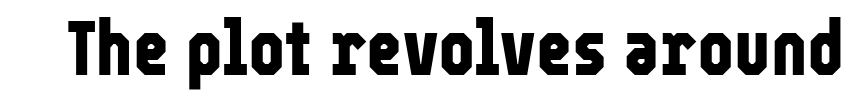
{"serif": "no", "italic": "no", "bold": "yes", "weight": "bold", "width": "condensed", "stroke_contrast": "low", "x_height": "medium", "monospaced": "no", "underline": "no", "letter_spacing": "normal", "letter_spacing_em": 0.0, "glyph_px": 78}
